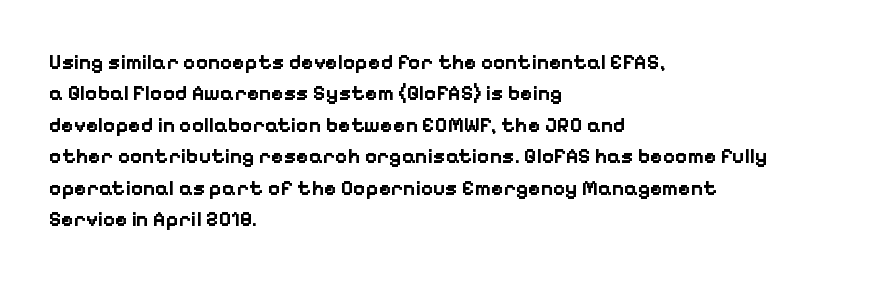
{"italic": "no", "bold": "yes", "underline": "no", "align": "left", "line_spacing": "normal", "line_spacing_ratio": 1.5, "letter_spacing": "normal", "letter_spacing_em": 0.0, "glyph_px": 21}
